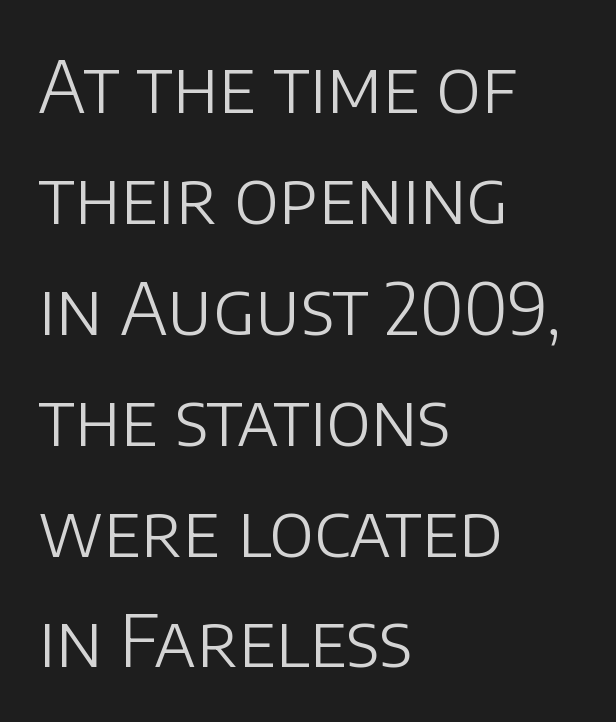
Q: Is the text bold? A: No.
Q: Is the text italic (slanted)? A: No, it is upright.
Q: Is the typeface a serif or a sans-serif typeface? A: Sans-serif.
Q: Is the text underlined? A: No.
Q: How is the paragraph aligned? A: Left-aligned.
Q: Is the spacing between letters normal or unusually wide? A: Normal.
Q: Is the spacing between lines tight, normal or loose? A: Normal.
Q: Width (condensed, normal, or wide)? A: Normal.
Q: Stroke contrast? A: Low.
Q: x-height? A: Large.
Q: Monospaced? A: No.
